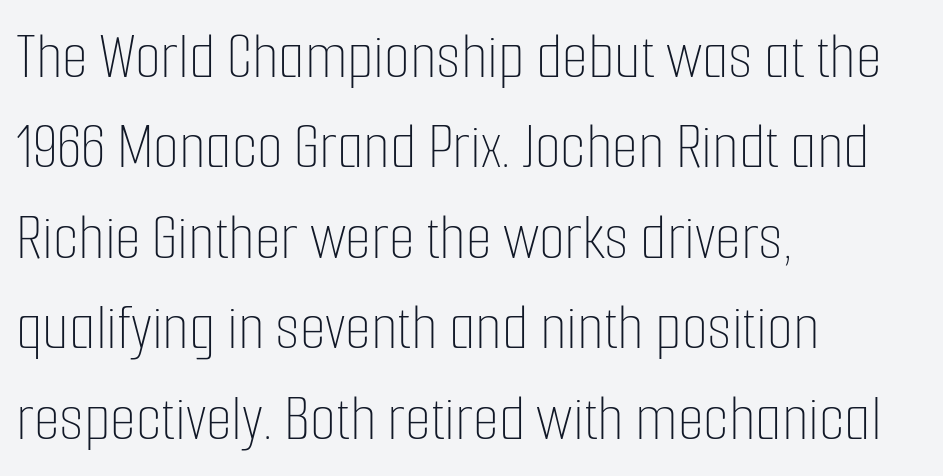
Horizontal bands of white between lines are of average thickness. The lines are quadded left. You could call the tracking neutral — neither tight nor loose. This sample has the flowing, uneven cadence of proportional lettering. Each row of text sits above clean, open space.
